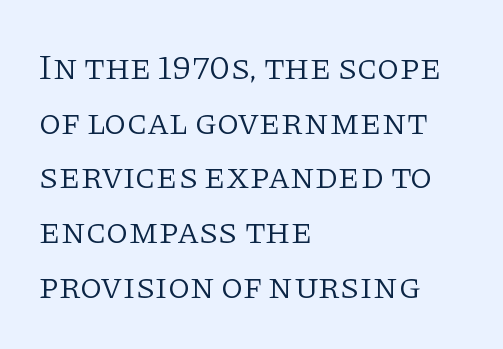
{"serif": "yes", "italic": "no", "bold": "no", "weight": "light", "width": "normal", "stroke_contrast": "low", "x_height": "large", "monospaced": "no", "underline": "no", "align": "left", "line_spacing": "normal", "line_spacing_ratio": 1.52, "letter_spacing": "normal", "letter_spacing_em": 0.0, "glyph_px": 36}
